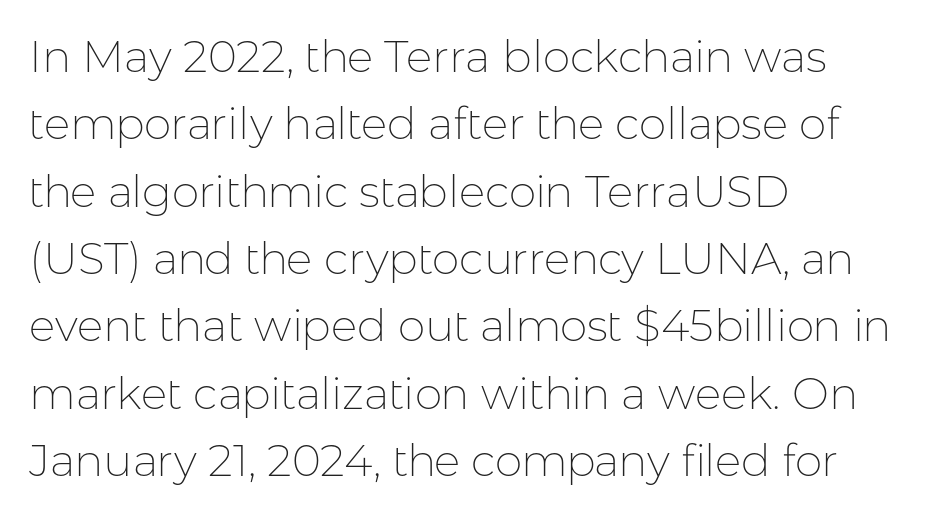
Q: Is the text bold? A: No.
Q: Is the text italic (slanted)? A: No, it is upright.
Q: Is the typeface a serif or a sans-serif typeface? A: Sans-serif.
Q: Is the text underlined? A: No.
Q: How is the paragraph aligned? A: Left-aligned.
Q: Is the spacing between letters normal or unusually wide? A: Normal.
Q: Is the spacing between lines tight, normal or loose? A: Normal.
Q: Width (condensed, normal, or wide)? A: Normal.
Q: Stroke contrast? A: Low.
Q: x-height? A: Medium.
Q: Monospaced? A: No.
